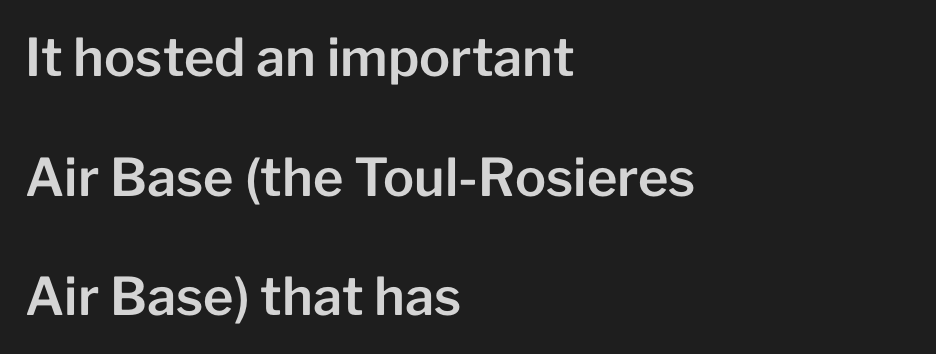
{"serif": "no", "italic": "no", "width": "normal", "stroke_contrast": "low", "x_height": "medium", "monospaced": "no", "underline": "no", "align": "left", "line_spacing": "loose", "line_spacing_ratio": 2.3, "letter_spacing": "normal", "letter_spacing_em": 0.0, "glyph_px": 52}
